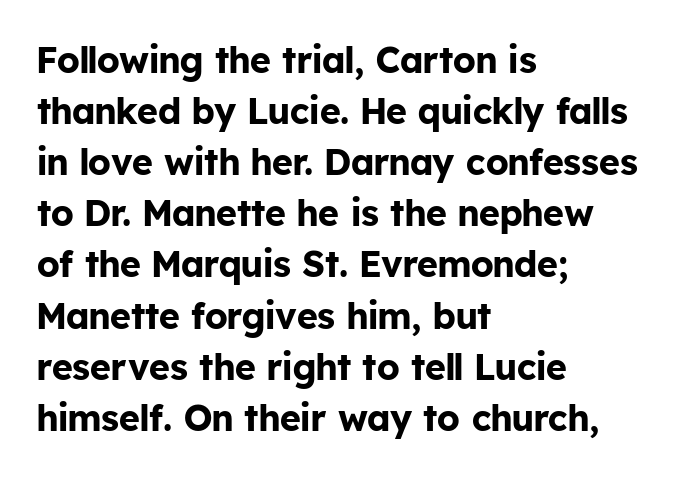
The type family on display is of the sans-serif kind. The rows are spaced the way most documents space them. Check under the words: just untouched page. Caption: multi-line text, flush left, ragged right. These lines are rendered in a variable-pitch font. In terms of posture, this sample is upright.
